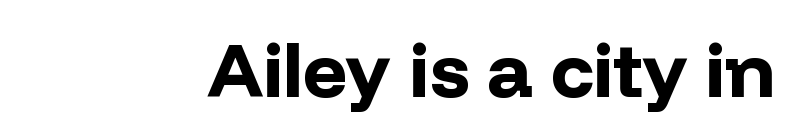
The image shows 77 px bold sans-serif type, upright; set normal letter spacing, not underlined; low stroke contrast and a medium x-height.
